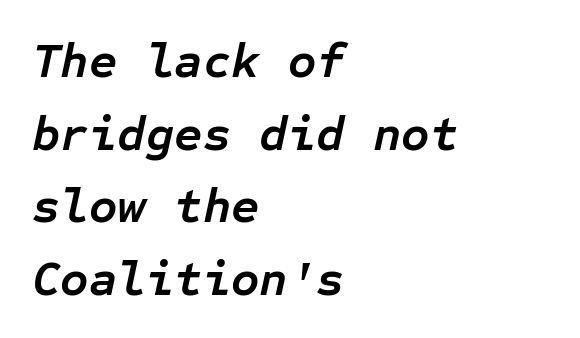
Q: Is the text bold? A: Yes.
Q: Is the text italic (slanted)? A: Yes, it leans right by about 12 degrees.
Q: Is the text underlined? A: No.
Q: How is the paragraph aligned? A: Left-aligned.
Q: Is the spacing between letters normal or unusually wide? A: Normal.
Q: Is the spacing between lines tight, normal or loose? A: Normal.
Q: Width (condensed, normal, or wide)? A: Normal.
Q: Stroke contrast? A: Low.
Q: x-height? A: Medium.
Q: Monospaced? A: Yes.
